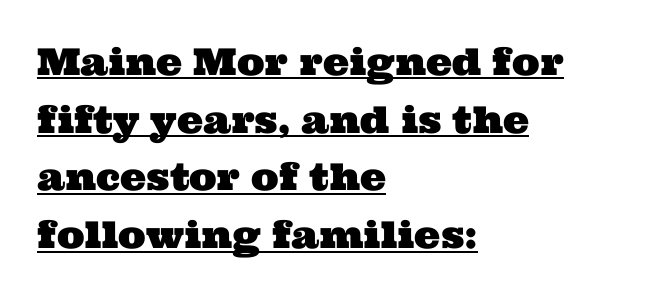
Q: Is the typeface a serif or a sans-serif typeface? A: Serif.
Q: Is the text underlined? A: Yes.
Q: How is the paragraph aligned? A: Left-aligned.
Q: Is the spacing between letters normal or unusually wide? A: Normal.
Q: Is the spacing between lines tight, normal or loose? A: Normal.
Q: Width (condensed, normal, or wide)? A: Wide.
Q: Stroke contrast? A: Medium.
Q: x-height? A: Medium.
Q: Monospaced? A: No.
